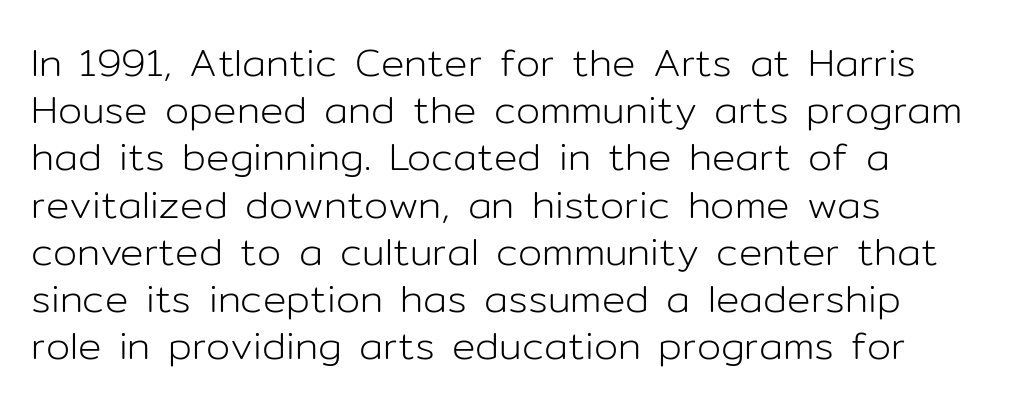
{"serif": "no", "italic": "no", "bold": "no", "weight": "light", "width": "normal", "stroke_contrast": "low", "x_height": "medium", "monospaced": "no", "underline": "no", "align": "left", "line_spacing_ratio": 1.21, "letter_spacing": "normal", "letter_spacing_em": 0.0, "glyph_px": 39}
